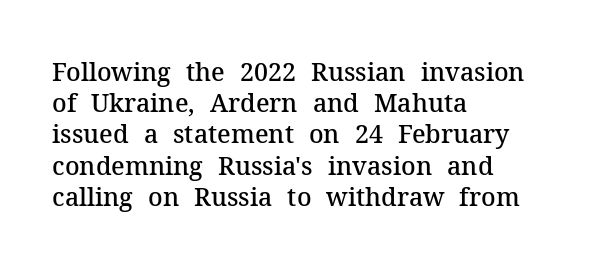
{"italic": "no", "bold": "semi", "underline": "no", "align": "left", "line_spacing": "normal", "line_spacing_ratio": 1.25, "letter_spacing": "normal", "letter_spacing_em": 0.0, "glyph_px": 25}
